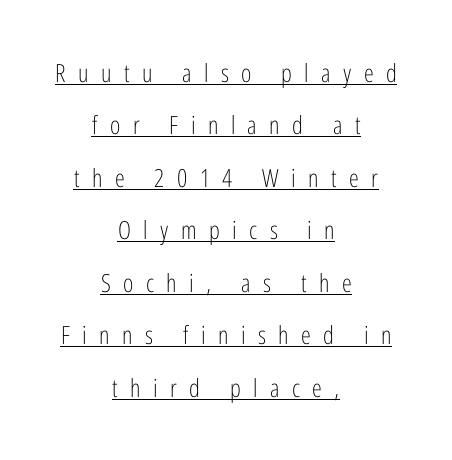
The typesetter has applied underlining to the passage shown. Short note: letters widely spaced. The line-height multiplier appears high, well above default. Vertical strokes here are truly vertical. Typeset on center — no edge is straight. No chunkiness to these letters — they're not bold.
